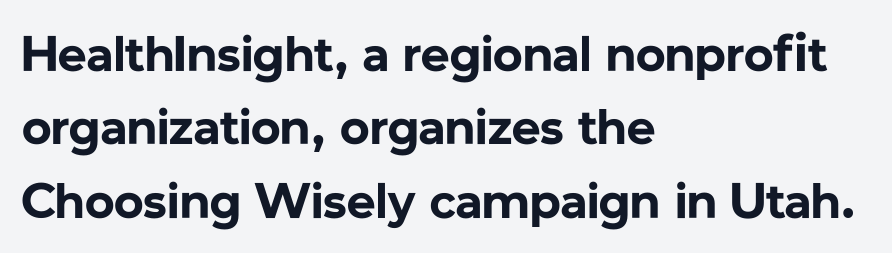
Q: Is the text bold? A: Yes.
Q: Is the text italic (slanted)? A: No, it is upright.
Q: Is the typeface a serif or a sans-serif typeface? A: Sans-serif.
Q: Is the text underlined? A: No.
Q: How is the paragraph aligned? A: Left-aligned.
Q: Is the spacing between letters normal or unusually wide? A: Normal.
Q: Is the spacing between lines tight, normal or loose? A: Normal.
Q: Width (condensed, normal, or wide)? A: Normal.
Q: Stroke contrast? A: Low.
Q: x-height? A: Medium.
Q: Monospaced? A: No.
